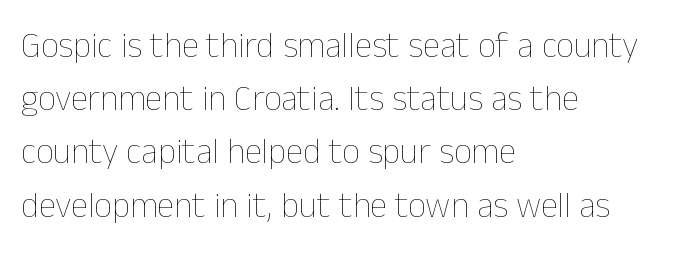
Q: Is the text bold? A: No.
Q: Is the text italic (slanted)? A: No, it is upright.
Q: Is the text underlined? A: No.
Q: How is the paragraph aligned? A: Left-aligned.
Q: Is the spacing between letters normal or unusually wide? A: Normal.
Q: Is the spacing between lines tight, normal or loose? A: Normal.
Q: Width (condensed, normal, or wide)? A: Normal.
Q: Stroke contrast? A: Low.
Q: x-height? A: Medium.
Q: Monospaced? A: No.
